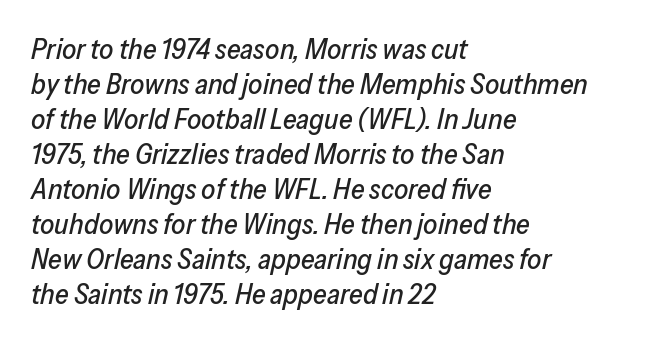
All the whitespace from short lines collects on the right. The font's italic variant was chosen for this text. Each new line begins a customary step beneath the previous one. Character widths vary here, with narrow letters taking less room than wide ones.
